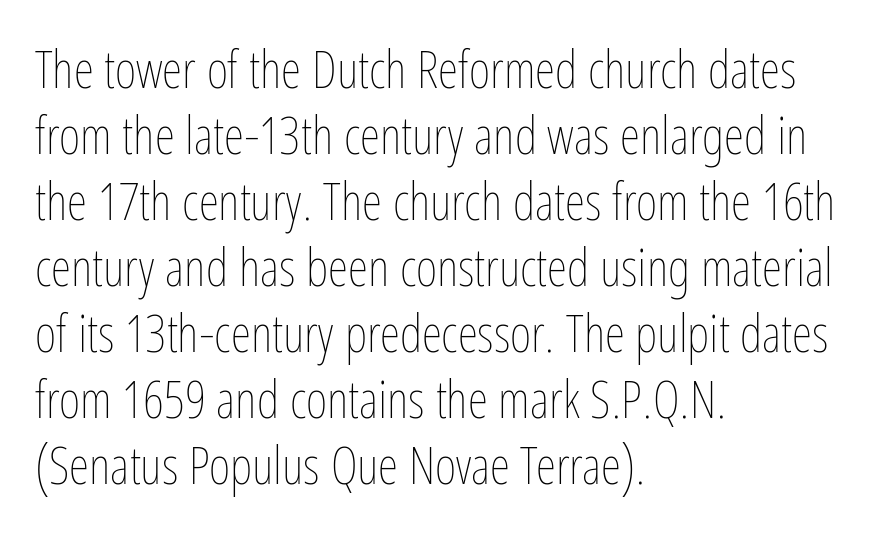
The image shows 52 px thin, condensed type, upright; set left-aligned, normal line spacing (1.27x), normal letter spacing, not underlined; low stroke contrast and a medium x-height.
